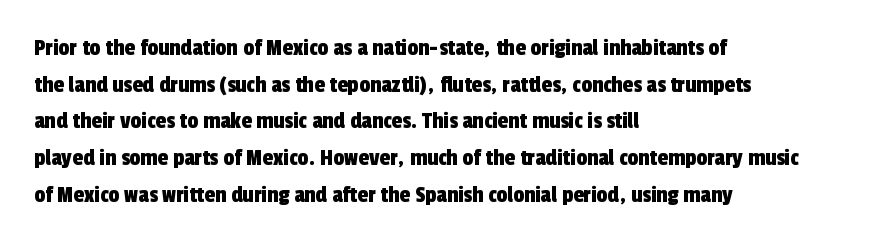
{"underline": "no", "align": "left", "line_spacing": "normal", "line_spacing_ratio": 1.53, "letter_spacing": "normal", "letter_spacing_em": 0.0, "glyph_px": 24}
